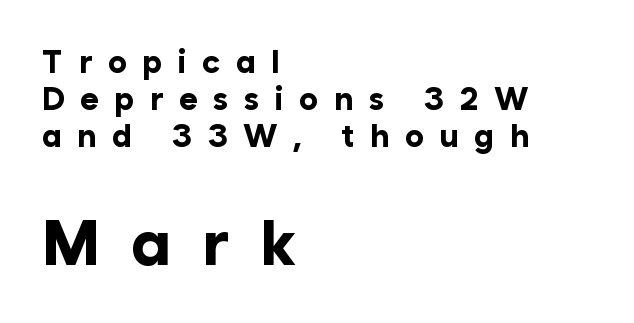
Q: Is the text bold? A: Yes.
Q: Is the text italic (slanted)? A: No, it is upright.
Q: Is the typeface a serif or a sans-serif typeface? A: Sans-serif.
Q: Is the text underlined? A: No.
Q: How is the paragraph aligned? A: Left-aligned.
Q: Is the spacing between letters normal or unusually wide? A: Unusually wide.
Q: Is the spacing between lines tight, normal or loose? A: Tight.
Q: Which block of text is set in a larger size, the first (top) or the second (bottom)? A: The second (bottom) one.
Q: Width (condensed, normal, or wide)? A: Normal.
Q: Stroke contrast? A: Low.
Q: x-height? A: Medium.
Q: Monospaced? A: No.
